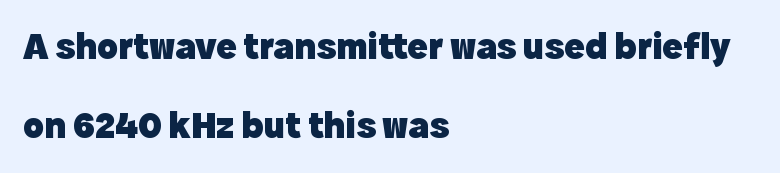
This is roman type, the default non-slanted kind. These lines stand farther apart than default settings would place them. Students, note that the glyphs here touch the page at normal intervals. Does the type have serifs? No, each stem ends abruptly. As a designer I'd log this as weight 700, bold. Is the block centered? No — it sits flush against the left margin.
